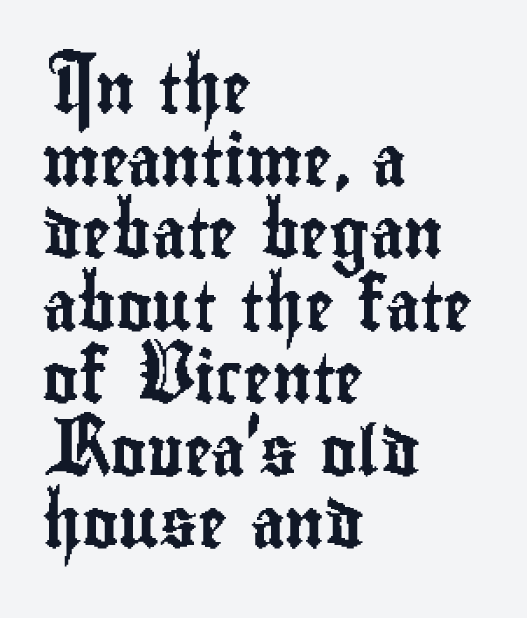
The string is rendered with underlining switched off. Type style note: lacks serifs. No italicization has been applied; the sample stays upright. The tracking reads as untouched default to a designer's eye. Is this a fixed-width face? No — the glyphs have proportional, varying widths. These lines sit exactly where default settings would place them.
